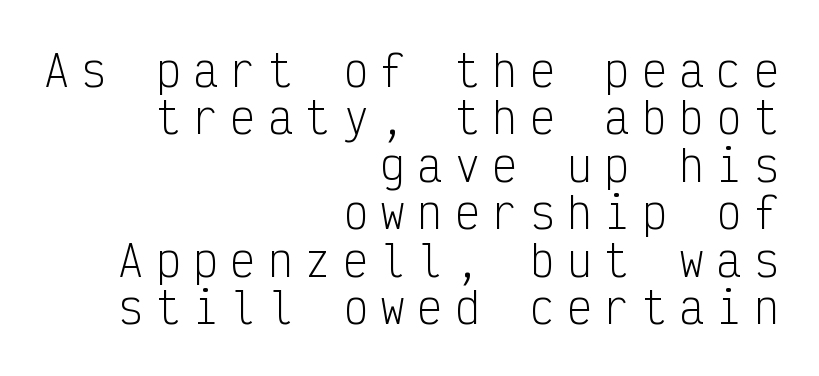
In CSS terms this would be text-align: right. Upright lettering throughout. The font family rendered here belongs to the sans-serif group. The specimen omits any rule beneath the text block's lines. Heft: none added — not bold.
